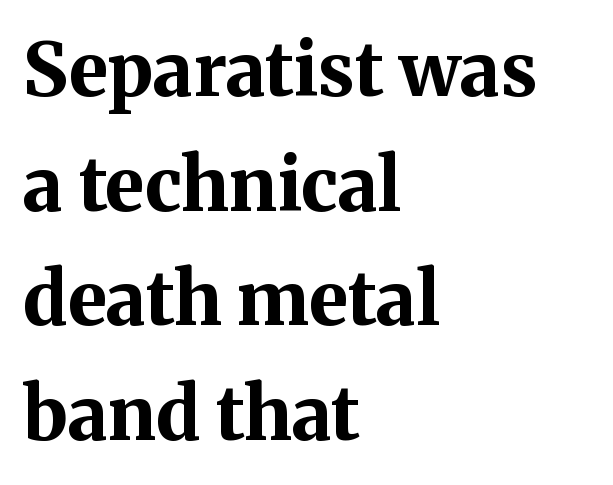
Heavy-handed strokes throughout: this text is bold. These lines are set flush left with a ragged right edge. Successive baselines arrive at the customary interval. The specimen reads as upright at a glance. Standard letterfit; no display-style spreading of the glyphs.
